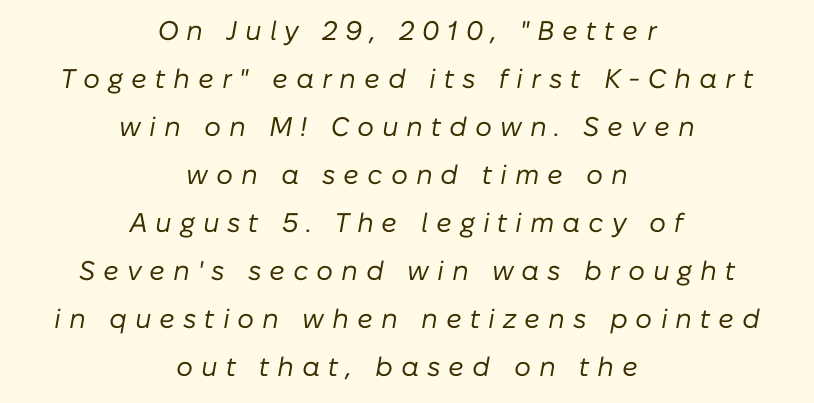
The image shows 27 px text type, italic (leaning right); set centered, line spacing 1.78x, unusually wide letter spacing (+0.29 em), not underlined.
